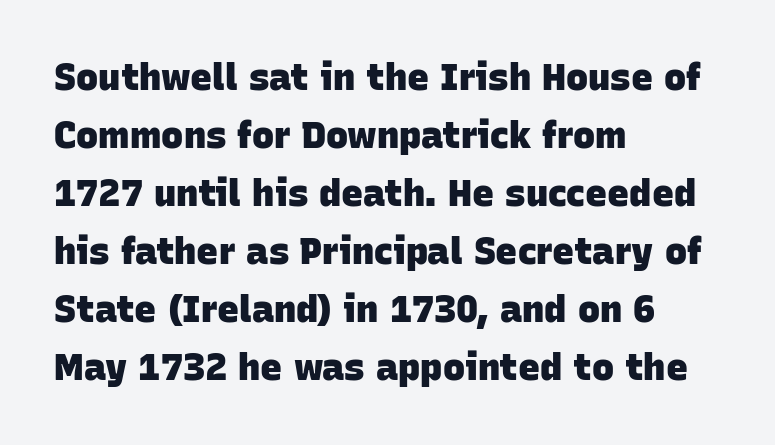
The glyphs are unaccompanied by any horizontal stroke below them. The type is set solid horizontally, with unmodified tracking. A typesetter would call this leading conventional body-copy spacing. Line beginnings align vertically; line endings do not.
